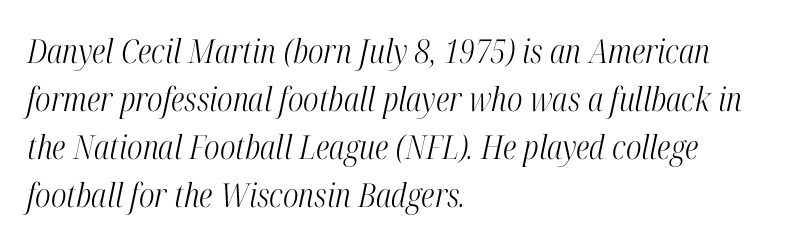
Q: Is the text bold? A: No.
Q: Is the text italic (slanted)? A: Yes, it leans right by about 12 degrees.
Q: Is the typeface a serif or a sans-serif typeface? A: Serif.
Q: Is the text underlined? A: No.
Q: How is the paragraph aligned? A: Left-aligned.
Q: Is the spacing between letters normal or unusually wide? A: Normal.
Q: Is the spacing between lines tight, normal or loose? A: Normal.
Q: Width (condensed, normal, or wide)? A: Condensed.
Q: Stroke contrast? A: High.
Q: x-height? A: Medium.
Q: Monospaced? A: No.
